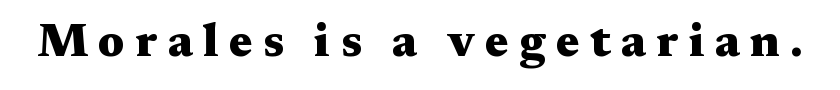
The image shows 47 px heavy, wide serif type, upright; set unusually wide letter spacing (+0.22 em), not underlined; medium stroke contrast and a medium x-height.
